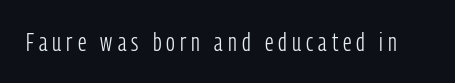
The image shows 25 px text type, upright; set unusually wide letter spacing (+0.2 em), not underlined.
